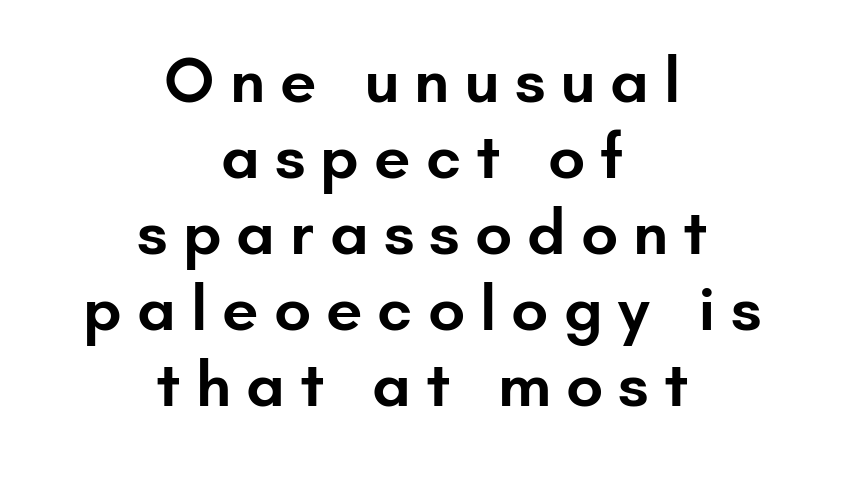
{"serif": "no", "italic": "no", "bold": "semi", "weight": "semibold", "width": "normal", "stroke_contrast": "low", "x_height": "small", "monospaced": "no", "underline": "no", "align": "center", "line_spacing_ratio": 1.17, "letter_spacing": "wide", "letter_spacing_em": 0.23, "glyph_px": 65}
